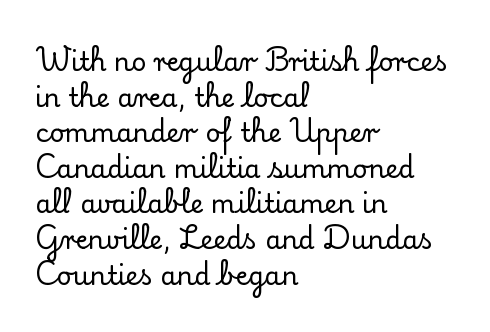
Compared with a centered layout, this one pins lines to the left instead. These lines were composed using upright roman letters. The type is set solid horizontally, with unmodified tracking. Vertical spacing — default. A bare baseline throughout the passage.
